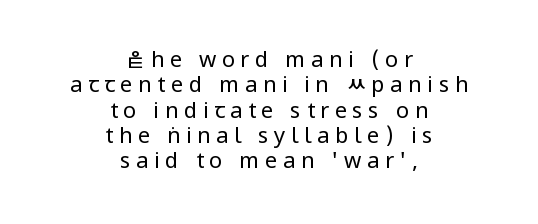
The image shows 22 px text type, upright; set centered, tight line spacing (1.15x), unusually wide letter spacing (+0.25 em), not underlined.
